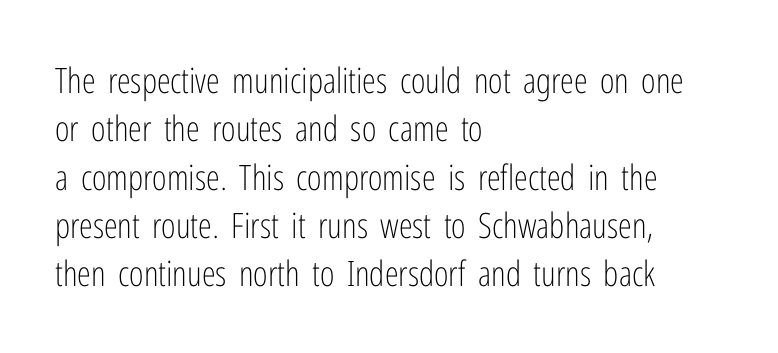
Visually the block forms a straight wall on the left and a jagged coastline on the right. These lines are composed in type without serifs. You could not count columns in this text — the font is proportionally spaced. The weight would be labelled regular, book, light, or lighter still.
